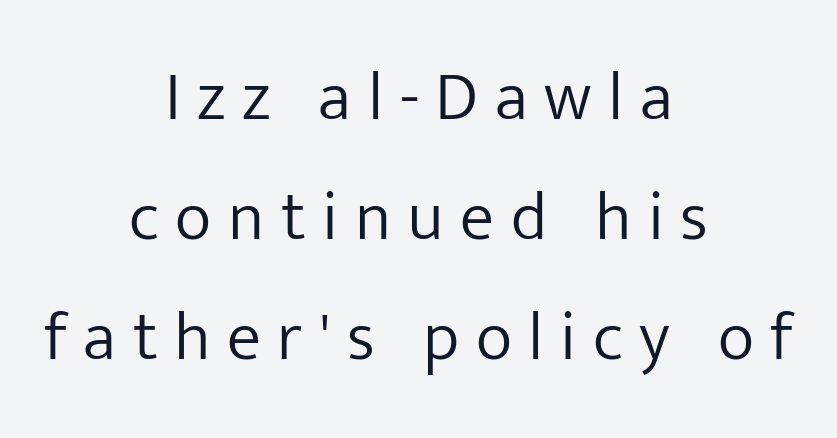
Q: Is the text bold? A: No.
Q: Is the text italic (slanted)? A: No, it is upright.
Q: Is the typeface a serif or a sans-serif typeface? A: Sans-serif.
Q: Is the text underlined? A: No.
Q: How is the paragraph aligned? A: Centered.
Q: Is the spacing between letters normal or unusually wide? A: Unusually wide.
Q: Width (condensed, normal, or wide)? A: Normal.
Q: Stroke contrast? A: Low.
Q: x-height? A: Medium.
Q: Monospaced? A: No.
